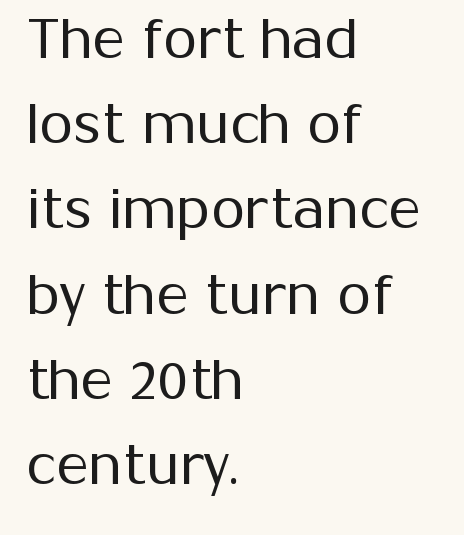
Q: Is the text bold? A: No.
Q: Is the text italic (slanted)? A: No, it is upright.
Q: Is the typeface a serif or a sans-serif typeface? A: Sans-serif.
Q: Is the text underlined? A: No.
Q: How is the paragraph aligned? A: Left-aligned.
Q: Is the spacing between letters normal or unusually wide? A: Normal.
Q: Is the spacing between lines tight, normal or loose? A: Normal.
Q: Width (condensed, normal, or wide)? A: Normal.
Q: Stroke contrast? A: Medium.
Q: x-height? A: Medium.
Q: Monospaced? A: No.
